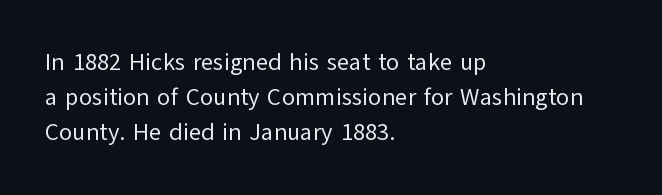
{"italic": "no", "bold": "no", "underline": "no", "align": "left", "line_spacing": "normal", "line_spacing_ratio": 1.46, "letter_spacing": "normal", "letter_spacing_em": 0.0, "glyph_px": 24}
